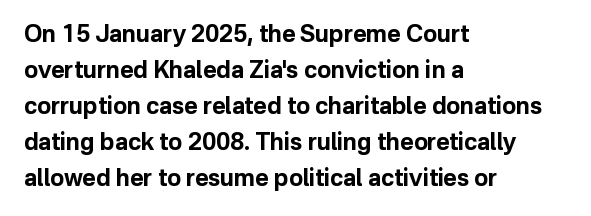
Q: Is the text bold? A: Yes.
Q: Is the text italic (slanted)? A: No, it is upright.
Q: Is the text underlined? A: No.
Q: How is the paragraph aligned? A: Left-aligned.
Q: Is the spacing between letters normal or unusually wide? A: Normal.
Q: Is the spacing between lines tight, normal or loose? A: Normal.
